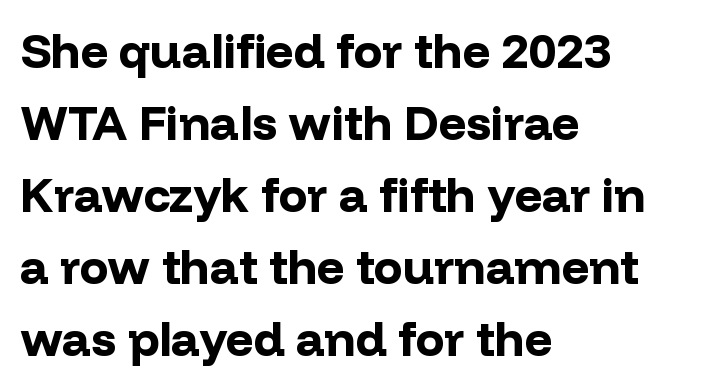
{"serif": "no", "italic": "no", "bold": "yes", "weight": "bold", "width": "normal", "stroke_contrast": "low", "x_height": "medium", "monospaced": "no", "underline": "no", "align": "left", "line_spacing": "normal", "line_spacing_ratio": 1.5, "letter_spacing": "normal", "letter_spacing_em": 0.0, "glyph_px": 48}
